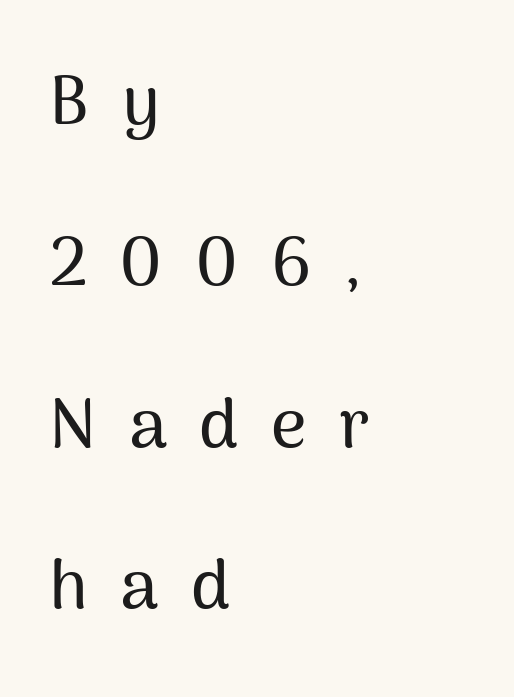
Italic? Not at all — the glyphs are vertical. Line starts are locked; line ends wander. The letters advance in unequal steps, a hallmark of proportional type. Font category for this specimen: sans-serif. Words float on clear page, feet unadorned.
